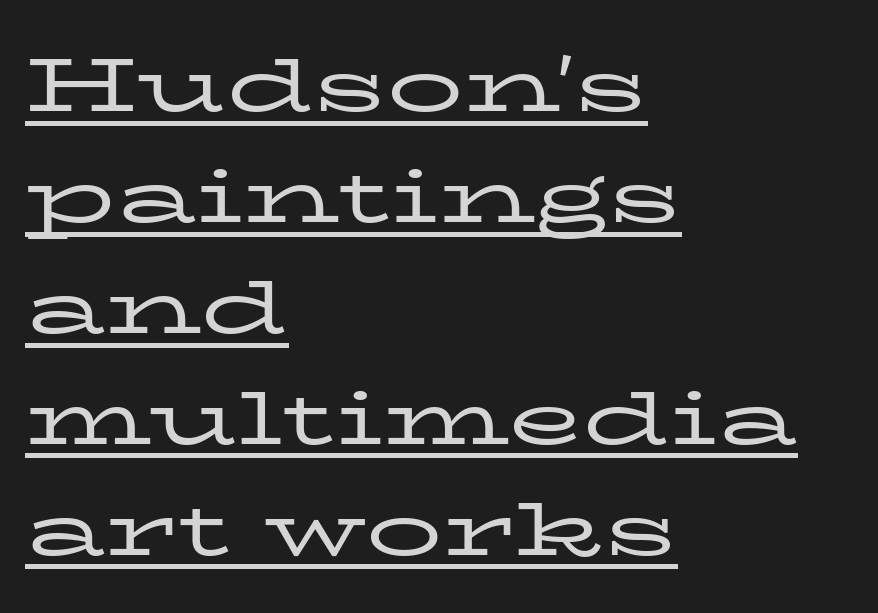
{"serif": "yes", "italic": "no", "bold": "no", "weight": "regular", "width": "wide", "stroke_contrast": "low", "x_height": "medium", "monospaced": "no", "underline": "yes", "align": "left", "line_spacing": "normal", "line_spacing_ratio": 1.46, "letter_spacing": "normal", "letter_spacing_em": 0.0, "glyph_px": 76}
